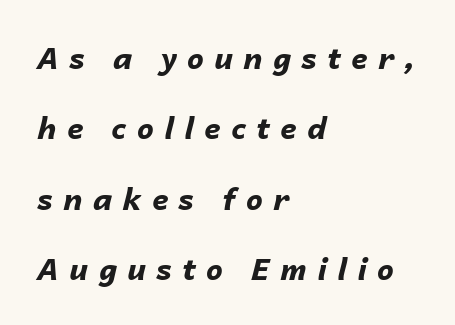
Q: Is the text bold? A: Yes.
Q: Is the text italic (slanted)? A: Yes, it leans right by about 14 degrees.
Q: Is the text underlined? A: No.
Q: How is the paragraph aligned? A: Left-aligned.
Q: Is the spacing between letters normal or unusually wide? A: Unusually wide.
Q: Is the spacing between lines tight, normal or loose? A: Loose.
Q: Width (condensed, normal, or wide)? A: Normal.
Q: Stroke contrast? A: Low.
Q: x-height? A: Medium.
Q: Monospaced? A: No.
